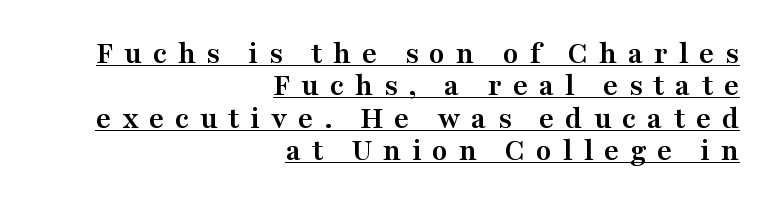
The image shows 32 px semibold, wide serif type, upright; set right-aligned, tight line spacing (1.01x), unusually wide letter spacing (+0.34 em), underlined; medium stroke contrast and a medium x-height.
